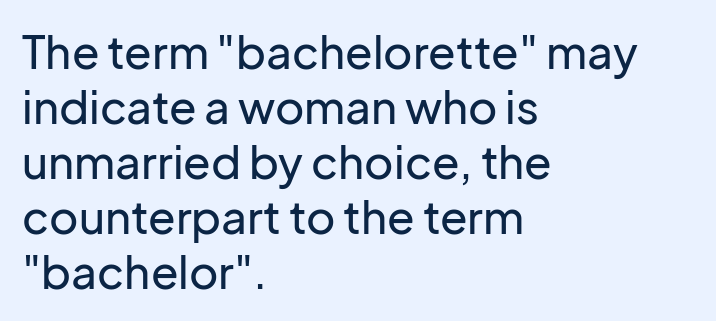
{"serif": "no", "italic": "no", "width": "normal", "stroke_contrast": "low", "x_height": "medium", "monospaced": "no", "underline": "no", "align": "left", "line_spacing_ratio": 1.22, "letter_spacing": "normal", "letter_spacing_em": 0.0, "glyph_px": 45}
